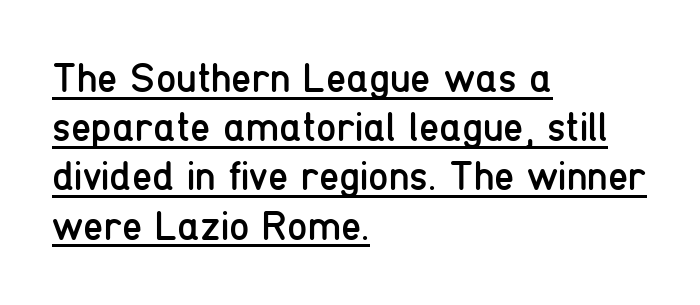
You could not count columns in this text — the font is proportionally spaced. The rendered words wear a rule along their underside. The typeface has the unassuming heft of standard copy or less. The specimen reads as upright at a glance. These lines are composed in type without serifs. Here the glyphs are tracked normally, forming tight word shapes.
